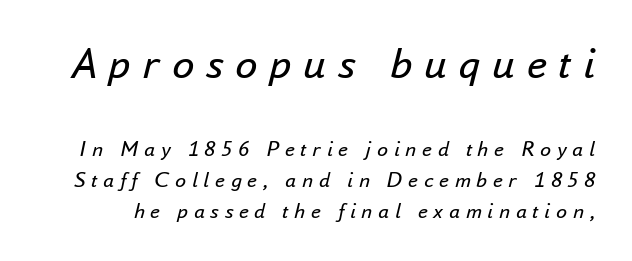
The passage shown leans; its letterforms are oblique. On a weight scale, this lands at 450 or below. How would I describe the line gaps? Plain and ordinary. Between these two stacked blocks, the higher one wins on size. Students, note that the glyphs here are deliberately spaced far apart. Type without underlining.
